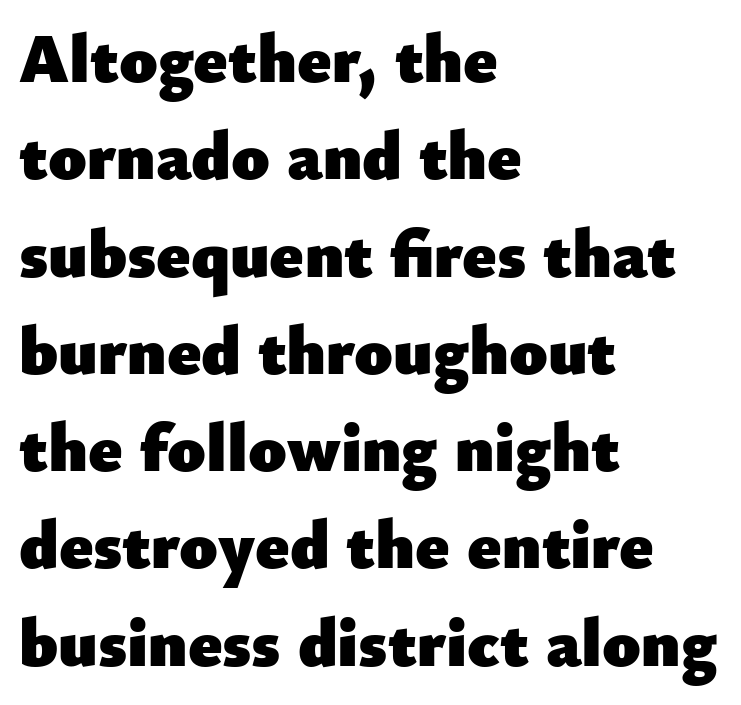
Q: Is the text bold? A: Yes.
Q: Is the text italic (slanted)? A: No, it is upright.
Q: Is the typeface a serif or a sans-serif typeface? A: Sans-serif.
Q: Is the text underlined? A: No.
Q: How is the paragraph aligned? A: Left-aligned.
Q: Is the spacing between letters normal or unusually wide? A: Normal.
Q: Is the spacing between lines tight, normal or loose? A: Normal.
Q: Width (condensed, normal, or wide)? A: Normal.
Q: Stroke contrast? A: Low.
Q: x-height? A: Small.
Q: Monospaced? A: No.
